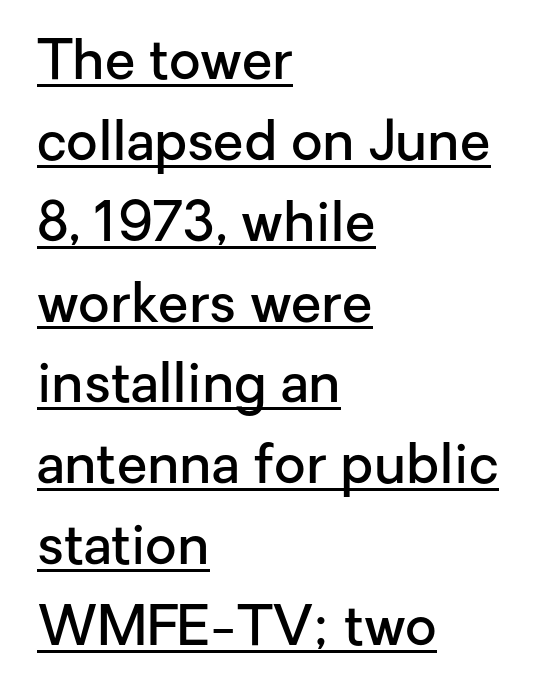
{"serif": "no", "italic": "no", "bold": "semi", "weight": "semibold", "width": "normal", "stroke_contrast": "low", "x_height": "medium", "monospaced": "no", "underline": "yes", "align": "left", "line_spacing": "normal", "line_spacing_ratio": 1.47, "letter_spacing": "normal", "letter_spacing_em": 0.0, "glyph_px": 55}
